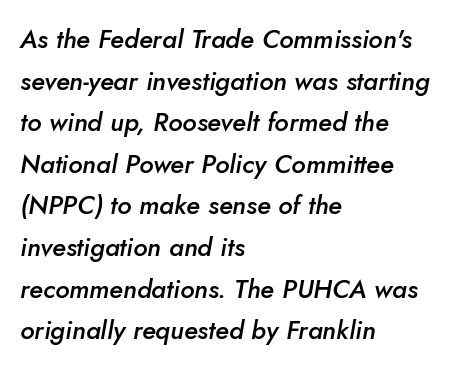
Successive baselines arrive at the customary interval. Standard letterfit; no display-style spreading of the glyphs. Rendered with sloped, italic letterforms. Words float on clear page, feet unadorned.
